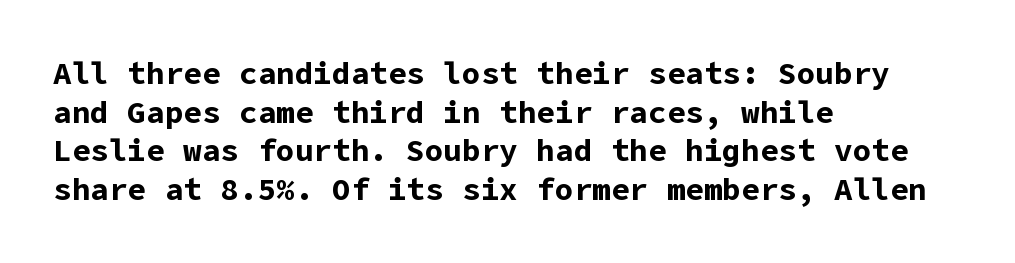
Q: Is the text bold? A: Yes.
Q: Is the text italic (slanted)? A: No, it is upright.
Q: Is the typeface a serif or a sans-serif typeface? A: Sans-serif.
Q: Is the text underlined? A: No.
Q: How is the paragraph aligned? A: Left-aligned.
Q: Is the spacing between letters normal or unusually wide? A: Normal.
Q: Is the spacing between lines tight, normal or loose? A: Normal.
Q: Width (condensed, normal, or wide)? A: Normal.
Q: Stroke contrast? A: Low.
Q: x-height? A: Medium.
